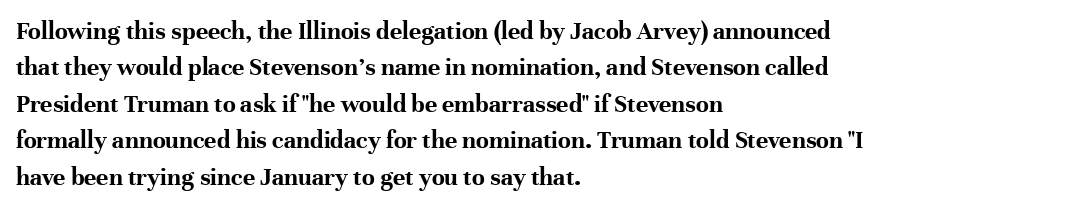
Characters remain perfectly vertical along every line. The passage is arranged the way most books set body copy — flush left. These lines sit exactly where default settings would place them. Nobody touched the tracking dial on this one. Descender tails drop into unmarked territory. Is the type bold? Yes — the strokes are clearly thick and heavy.
